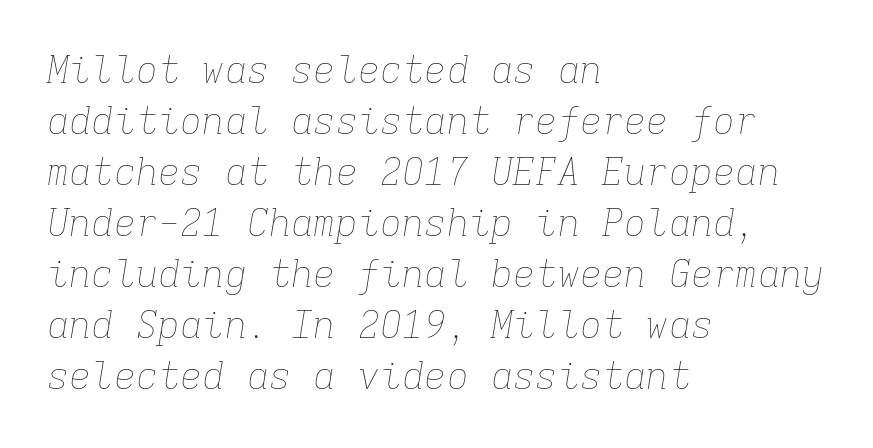
{"italic": "yes", "lean": "right", "slant_degrees": 9, "bold": "no", "weight": "thin", "width": "normal", "stroke_contrast": "low", "x_height": "medium", "monospaced": "yes", "underline": "no", "align": "left", "line_spacing": "normal", "line_spacing_ratio": 1.38, "letter_spacing": "normal", "letter_spacing_em": 0.0, "glyph_px": 37}
